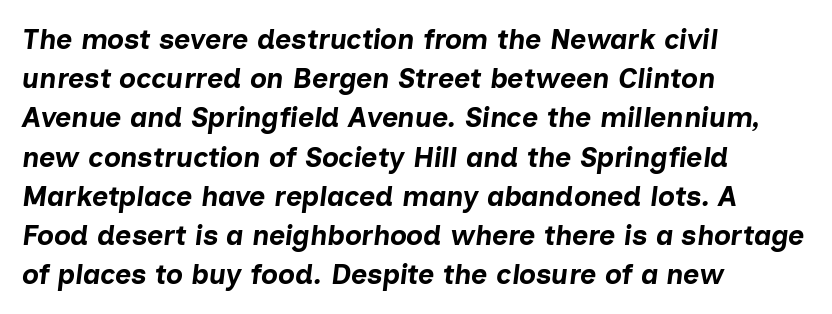
The image shows 28 px bold type, italic (leaning right); set left-aligned, normal line spacing (1.4x), normal letter spacing, not underlined; low stroke contrast and a medium x-height.
